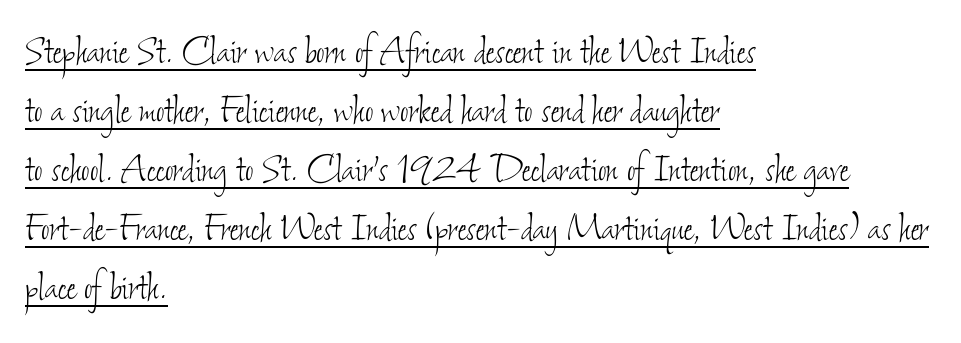
Leading matches the norm, producing a regular column. These lines are set flush left with a ragged right edge. The font is comparable to plain body text, perhaps lighter. Somebody hit Ctrl+U on this one — the words are underlined. Spacing verdict: proportional, widths tailored to each character.
